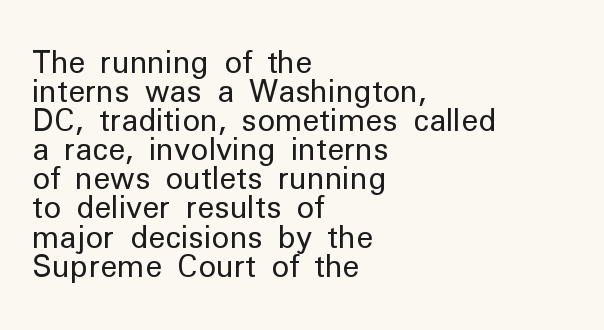
Unmarked baselines from the first word to the last. The face looks like a standard text weight, possibly lighter. Is this a fixed-width face? No — the glyphs have proportional, varying widths. The lettering holds an erect, upright posture throughout. The designer dialed line spacing down below the default.
